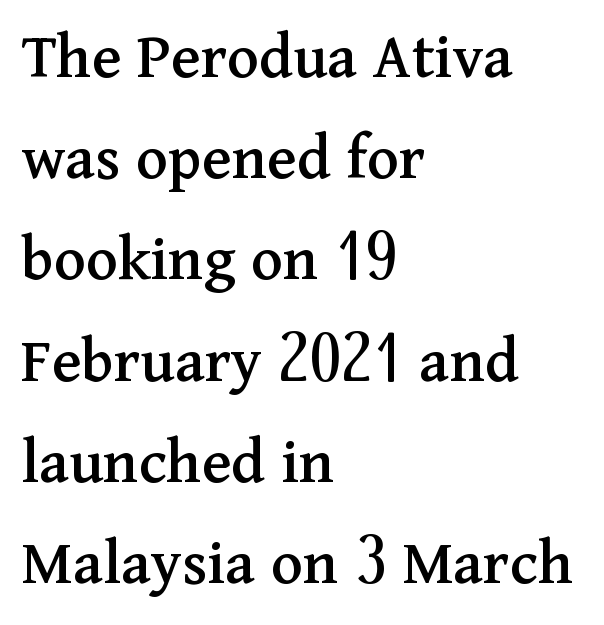
The image shows 67 px serif type, upright; set left-aligned, normal line spacing (1.51x), normal letter spacing, not underlined; medium stroke contrast and a medium x-height.
